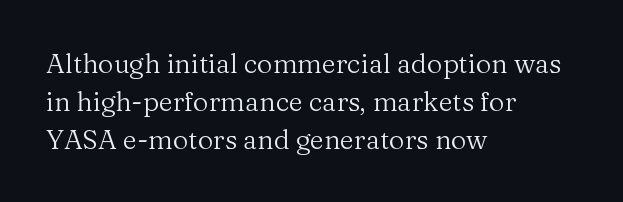
Short note: letters normally spaced. These lines are set flush left with a ragged right edge. The passage shown is not bold in any degree. Rows of type keep a routine distance in the vertical direction. This is the regular roman posture of the typeface.
